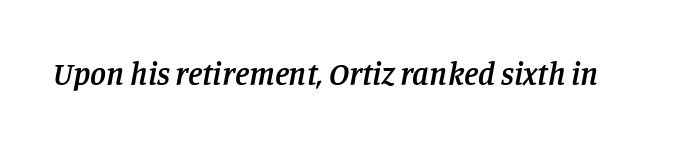
{"serif": "yes", "italic": "yes", "lean": "right", "slant_degrees": 11, "bold": "semi", "weight": "semibold", "width": "normal", "stroke_contrast": "low", "x_height": "large", "monospaced": "no", "underline": "no", "letter_spacing": "normal", "letter_spacing_em": 0.0, "glyph_px": 32}
